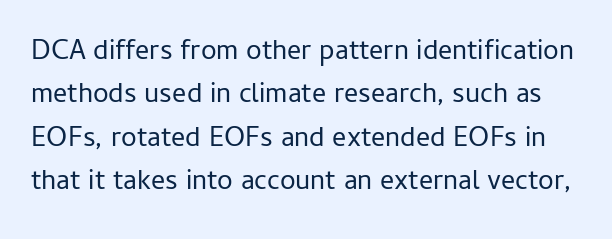
Clear beneath every line of the passage. Tracking here is standard; glyphs follow each other at the usual distance. The glyphs in this specimen are sans serif. These lines were composed using upright roman letters. The letters advance in unequal steps, a hallmark of proportional type.
